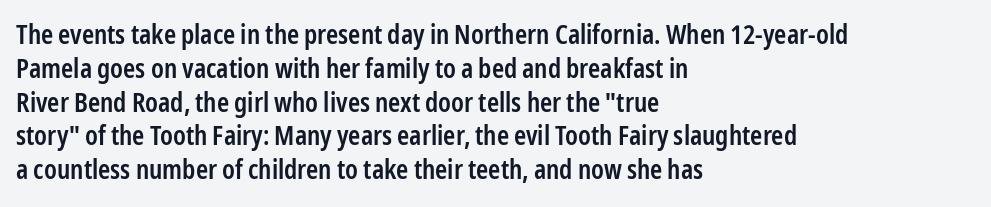
Q: Is the text bold? A: Semi-bold.
Q: Is the text italic (slanted)? A: No, it is upright.
Q: Is the text underlined? A: No.
Q: How is the paragraph aligned? A: Left-aligned.
Q: Is the spacing between letters normal or unusually wide? A: Normal.
Q: Is the spacing between lines tight, normal or loose? A: Normal.
